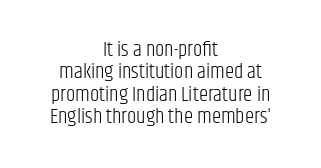
Q: Is the text bold? A: No.
Q: Is the text italic (slanted)? A: No, it is upright.
Q: Is the text underlined? A: No.
Q: How is the paragraph aligned? A: Centered.
Q: Is the spacing between letters normal or unusually wide? A: Normal.
Q: Is the spacing between lines tight, normal or loose? A: Tight.
